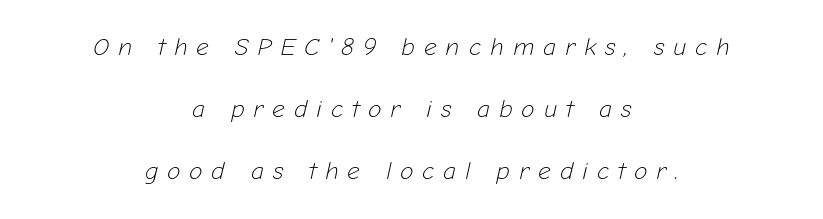
Q: Is the text bold? A: No.
Q: Is the text italic (slanted)? A: Yes, it leans right by about 12 degrees.
Q: Is the text underlined? A: No.
Q: How is the paragraph aligned? A: Centered.
Q: Is the spacing between letters normal or unusually wide? A: Unusually wide.
Q: Is the spacing between lines tight, normal or loose? A: Loose.
